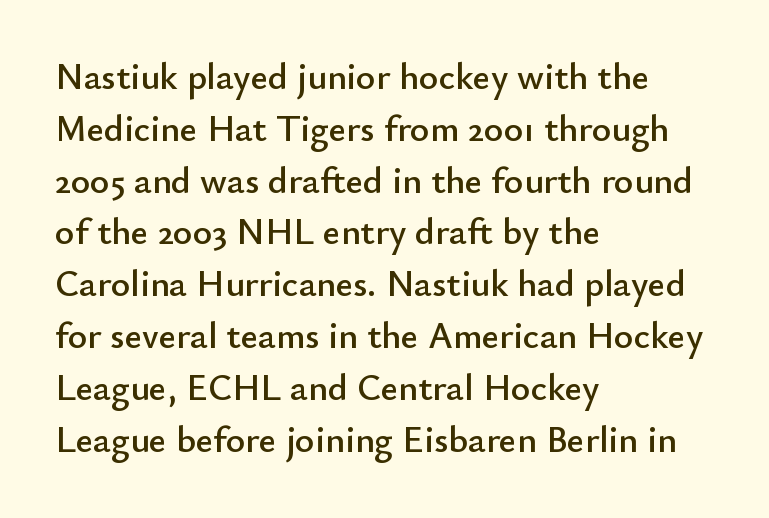
Whoever set this chose a conventional vertical rhythm. Visually the block forms a straight wall on the left and a jagged coastline on the right. Each word holds together tightly as a unit, with standard inter-letter gaps. Each row of text sits above clean, open space. The face used here is proportionally spaced, like ordinary book or web type. The lettering stays uniformly vertical, giving the passage a roman look.
